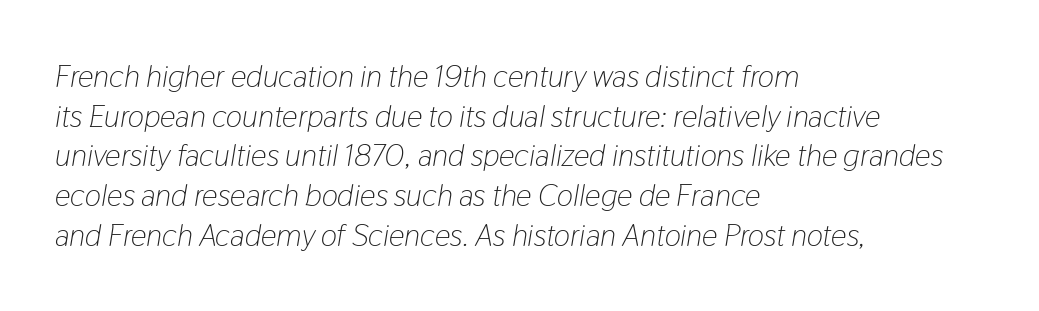
Type without underlining. The text carries the slant typical of an italic or oblique font. Is this a heavy cut? Hardly; it is regular or lighter. Horizontally, the lines are justified to the leading edge only. Each letter keeps its own natural width here, so spacing adapts to shape. A typesetter would call this leading conventional body-copy spacing.
